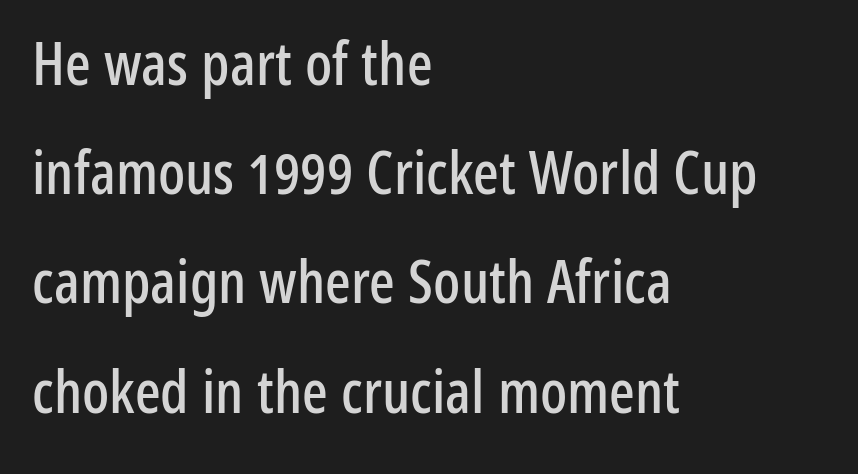
Q: Is the text italic (slanted)? A: No, it is upright.
Q: Is the typeface a serif or a sans-serif typeface? A: Sans-serif.
Q: Is the text underlined? A: No.
Q: How is the paragraph aligned? A: Left-aligned.
Q: Is the spacing between letters normal or unusually wide? A: Normal.
Q: Width (condensed, normal, or wide)? A: Condensed.
Q: Stroke contrast? A: Low.
Q: x-height? A: Medium.
Q: Monospaced? A: No.
